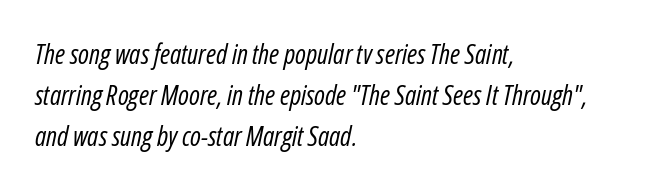
{"italic": "yes", "lean": "right", "slant_degrees": 12, "bold": "no", "underline": "no", "align": "left", "line_spacing": "normal", "line_spacing_ratio": 1.51, "letter_spacing": "normal", "letter_spacing_em": 0.0, "glyph_px": 27}
